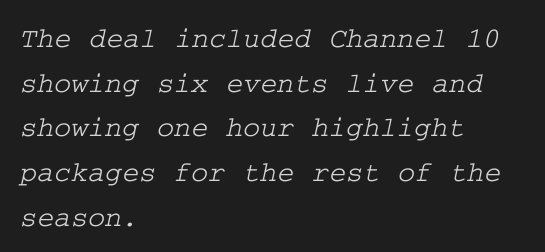
Q: Is the typeface a serif or a sans-serif typeface? A: Serif.
Q: Is the text underlined? A: No.
Q: How is the paragraph aligned? A: Left-aligned.
Q: Is the spacing between letters normal or unusually wide? A: Normal.
Q: Is the spacing between lines tight, normal or loose? A: Normal.
Q: Width (condensed, normal, or wide)? A: Wide.
Q: Stroke contrast? A: Low.
Q: x-height? A: Medium.
